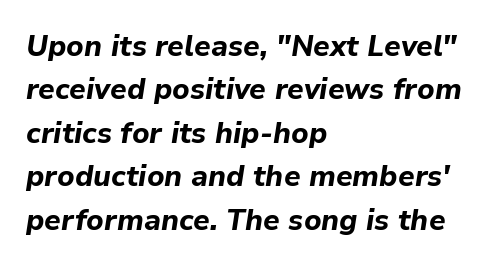
{"italic": "yes", "lean": "right", "slant_degrees": 9, "bold": "yes", "weight": "bold", "width": "normal", "stroke_contrast": "low", "x_height": "medium", "monospaced": "no", "underline": "no", "align": "left", "line_spacing": "normal", "line_spacing_ratio": 1.5, "letter_spacing": "normal", "letter_spacing_em": 0.0, "glyph_px": 29}
